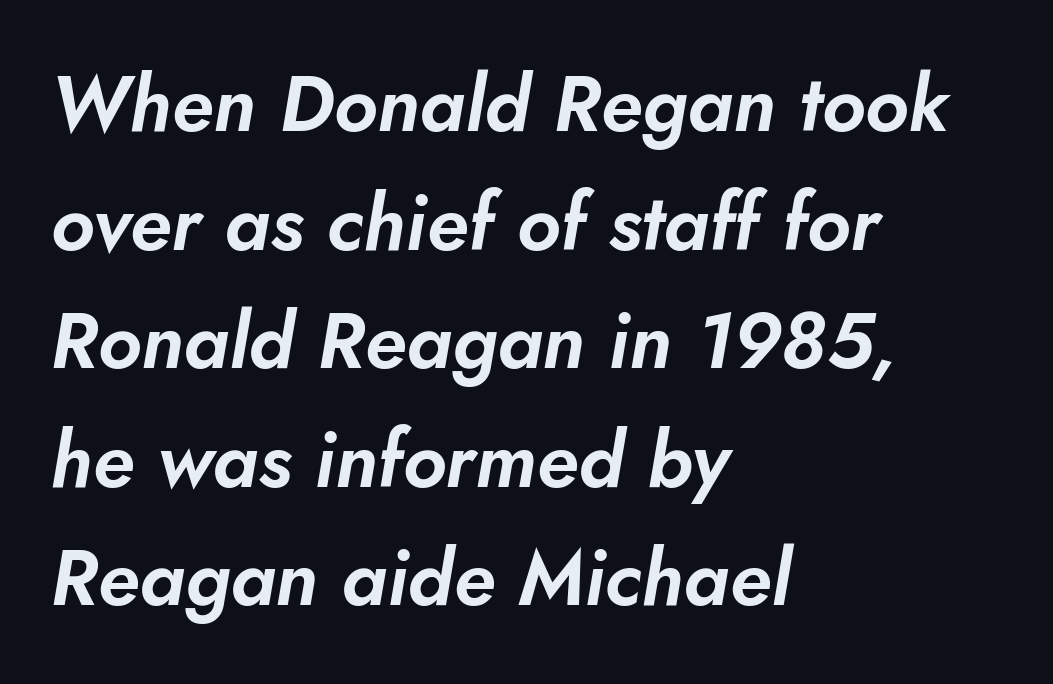
{"italic": "yes", "lean": "right", "slant_degrees": 10, "width": "normal", "stroke_contrast": "low", "x_height": "small", "monospaced": "no", "underline": "no", "align": "left", "line_spacing": "normal", "line_spacing_ratio": 1.52, "letter_spacing": "normal", "letter_spacing_em": 0.0, "glyph_px": 78}
